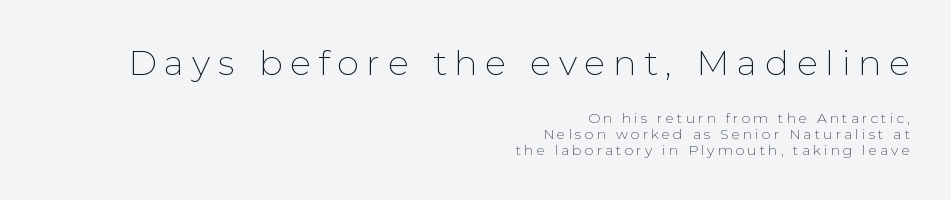
Q: Is the text bold? A: No.
Q: Is the text italic (slanted)? A: No, it is upright.
Q: Is the typeface a serif or a sans-serif typeface? A: Sans-serif.
Q: Is the text underlined? A: No.
Q: How is the paragraph aligned? A: Right-aligned.
Q: Is the spacing between letters normal or unusually wide? A: Unusually wide.
Q: Is the spacing between lines tight, normal or loose? A: Tight.
Q: Which block of text is set in a larger size, the first (top) or the second (bottom)? A: The first (top) one.
Q: Width (condensed, normal, or wide)? A: Normal.
Q: Stroke contrast? A: Low.
Q: x-height? A: Medium.
Q: Monospaced? A: No.
